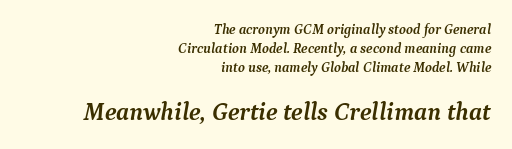
Q: Is the text bold? A: Yes.
Q: Is the text italic (slanted)? A: Yes, it leans right by about 9 degrees.
Q: Is the text underlined? A: No.
Q: How is the paragraph aligned? A: Right-aligned.
Q: Is the spacing between letters normal or unusually wide? A: Normal.
Q: Is the spacing between lines tight, normal or loose? A: Normal.
Q: Which block of text is set in a larger size, the first (top) or the second (bottom)? A: The second (bottom) one.
